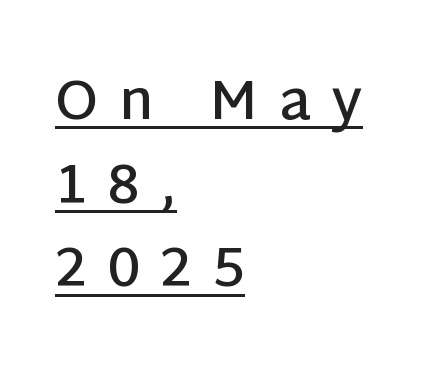
Q: Is the text bold? A: Semi-bold.
Q: Is the text italic (slanted)? A: No, it is upright.
Q: Is the typeface a serif or a sans-serif typeface? A: Sans-serif.
Q: Is the text underlined? A: Yes.
Q: How is the paragraph aligned? A: Left-aligned.
Q: Is the spacing between letters normal or unusually wide? A: Unusually wide.
Q: Is the spacing between lines tight, normal or loose? A: Normal.
Q: Width (condensed, normal, or wide)? A: Normal.
Q: Stroke contrast? A: Low.
Q: x-height? A: Large.
Q: Monospaced? A: No.
